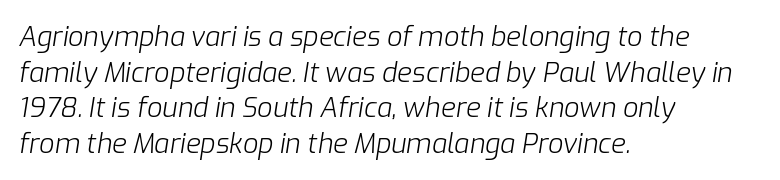
The image shows 27 px text type, italic (leaning right); set left-aligned, normal line spacing (1.32x), normal letter spacing, not underlined.
